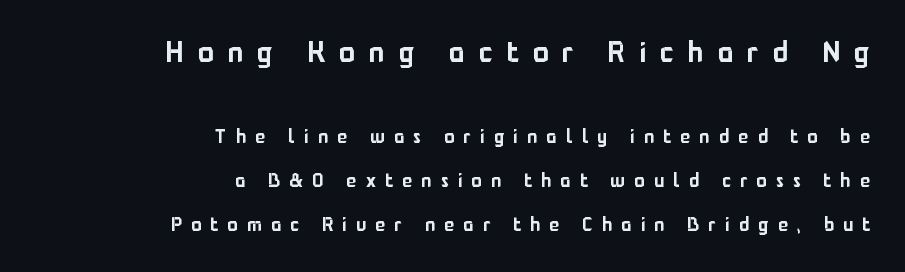
Q: Is the text italic (slanted)? A: No, it is upright.
Q: Is the typeface a serif or a sans-serif typeface? A: Sans-serif.
Q: Is the text underlined? A: No.
Q: How is the paragraph aligned? A: Right-aligned.
Q: Is the spacing between letters normal or unusually wide? A: Unusually wide.
Q: Is the spacing between lines tight, normal or loose? A: Loose.
Q: Which block of text is set in a larger size, the first (top) or the second (bottom)? A: The first (top) one.
Q: Width (condensed, normal, or wide)? A: Normal.
Q: Stroke contrast? A: Low.
Q: x-height? A: Medium.
Q: Monospaced? A: No.
